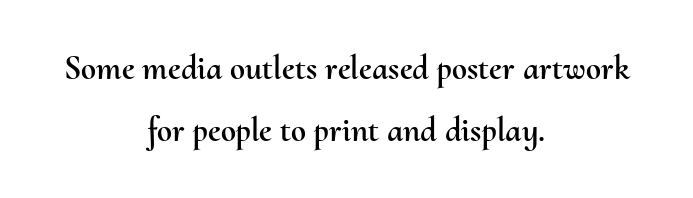
Q: Is the text italic (slanted)? A: No, it is upright.
Q: Is the text underlined? A: No.
Q: How is the paragraph aligned? A: Centered.
Q: Is the spacing between letters normal or unusually wide? A: Normal.
Q: Width (condensed, normal, or wide)? A: Normal.
Q: Stroke contrast? A: Medium.
Q: x-height? A: Small.
Q: Monospaced? A: No.
